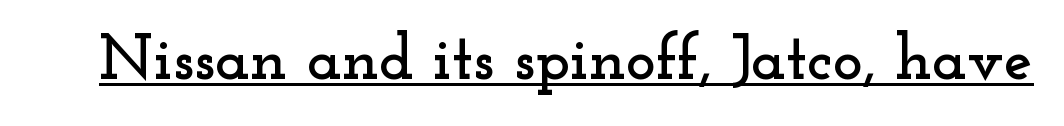
The image shows 64 px wide serif type, upright; set normal letter spacing, underlined; low stroke contrast and a small x-height.
